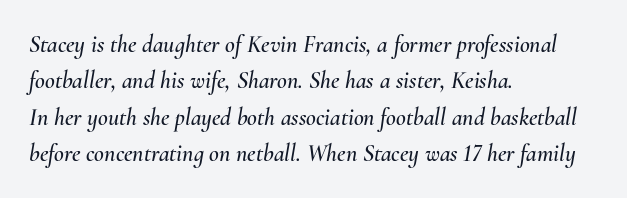
The image shows 24 px text type, italic (leaning right); set left-aligned, normal line spacing (1.52x), normal letter spacing, not underlined.
